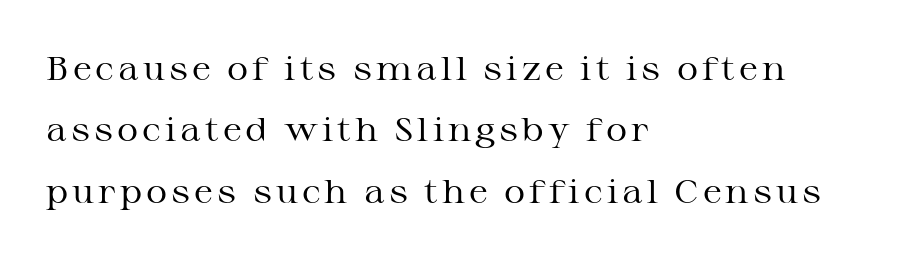
The image shows 33 px regular-weight, wide serif type, upright; set left-aligned, line spacing 1.86x, not underlined; medium stroke contrast and a medium x-height.
